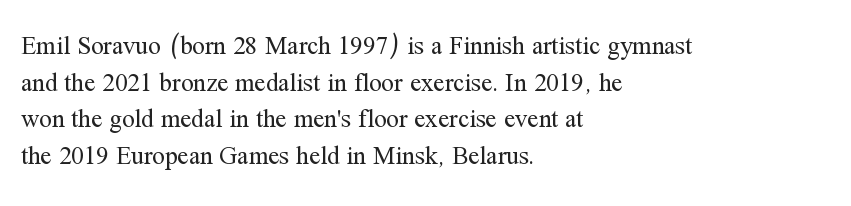
{"italic": "no", "bold": "no", "underline": "no", "align": "left", "line_spacing": "normal", "line_spacing_ratio": 1.47, "letter_spacing": "normal", "letter_spacing_em": 0.0, "glyph_px": 25}
